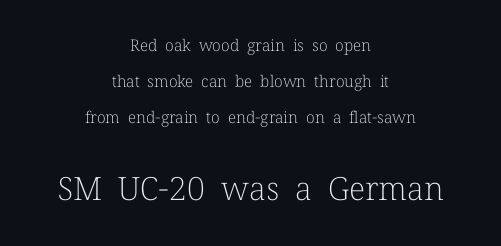
{"serif": "yes", "italic": "no", "bold": "no", "weight": "light", "width": "normal", "stroke_contrast": "low", "x_height": "medium", "monospaced": "no", "underline": "no", "align": "center", "line_spacing": "loose", "line_spacing_ratio": 2.24, "letter_spacing": "normal", "letter_spacing_em": 0.0, "larger_block": "second", "size_ratio": 2.0, "glyph_px": 32}
